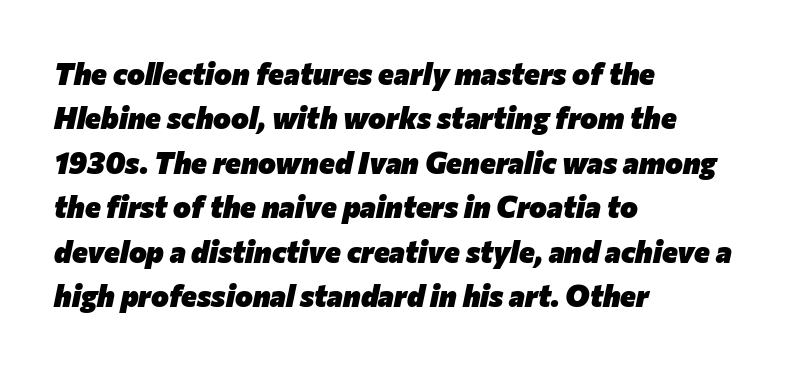
The specimen omits any rule beneath the text block's lines. Left-aligned paragraph, ragged on the right. The strokes are fattened all the way to bold. The type is set solid horizontally, with unmodified tracking. The letters are slanted; this is an italic face.
